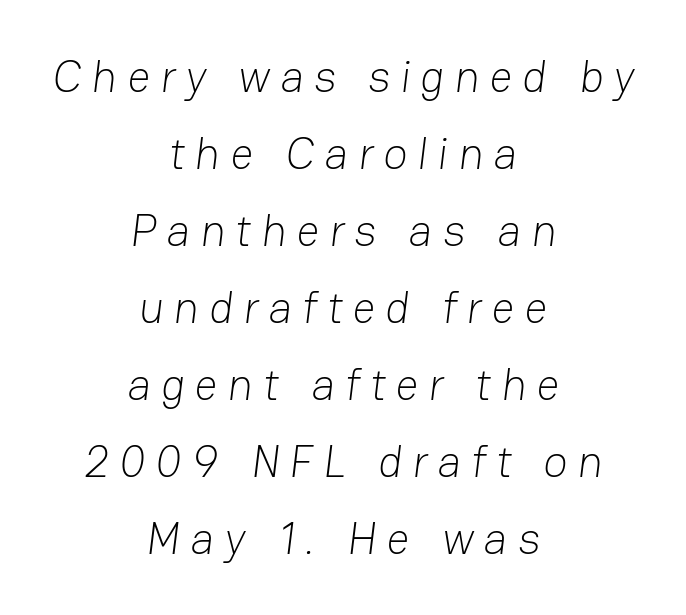
The image shows 45 px light sans-serif type; set centered, line spacing 1.71x, unusually wide letter spacing (+0.22 em), not underlined; low stroke contrast and a medium x-height.
